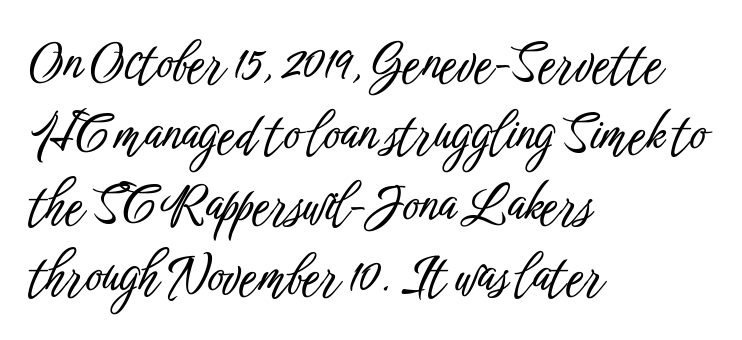
{"serif": "no", "width": "condensed", "stroke_contrast": "low", "x_height": "medium", "monospaced": "no", "underline": "no", "align": "left", "line_spacing": "normal", "line_spacing_ratio": 1.42, "letter_spacing": "normal", "letter_spacing_em": 0.0, "glyph_px": 50}
